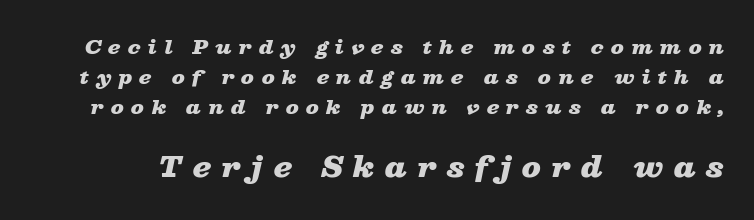
{"italic": "yes", "lean": "right", "slant_degrees": 13, "bold": "yes", "weight": "heavy", "width": "wide", "stroke_contrast": "low", "x_height": "medium", "monospaced": "no", "underline": "no", "line_spacing": "normal", "line_spacing_ratio": 1.58, "letter_spacing": "wide", "letter_spacing_em": 0.38, "larger_block": "second", "size_ratio": 1.47, "glyph_px": 28}
